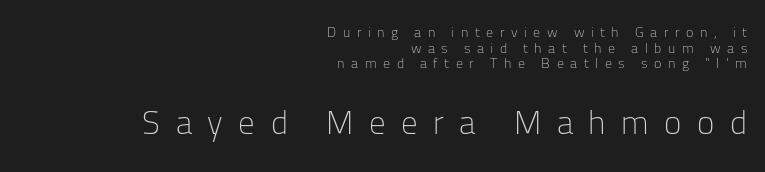
Q: Is the text bold? A: No.
Q: Is the text italic (slanted)? A: No, it is upright.
Q: Is the typeface a serif or a sans-serif typeface? A: Sans-serif.
Q: Is the text underlined? A: No.
Q: How is the paragraph aligned? A: Right-aligned.
Q: Is the spacing between letters normal or unusually wide? A: Unusually wide.
Q: Is the spacing between lines tight, normal or loose? A: Tight.
Q: Which block of text is set in a larger size, the first (top) or the second (bottom)? A: The second (bottom) one.
Q: Width (condensed, normal, or wide)? A: Normal.
Q: Stroke contrast? A: Low.
Q: x-height? A: Medium.
Q: Monospaced? A: No.
